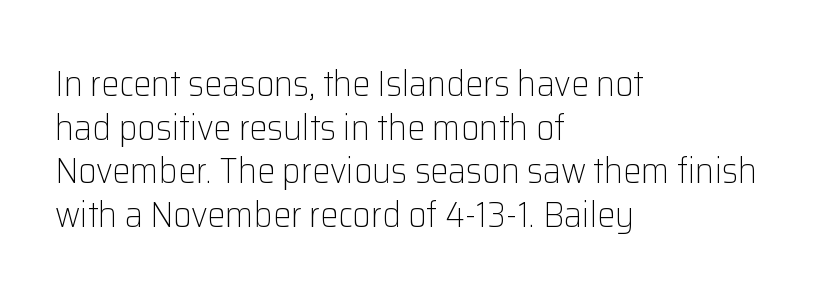
The image shows 36 px light sans-serif type, upright; set left-aligned, line spacing 1.21x, normal letter spacing, not underlined; low stroke contrast and a medium x-height.
